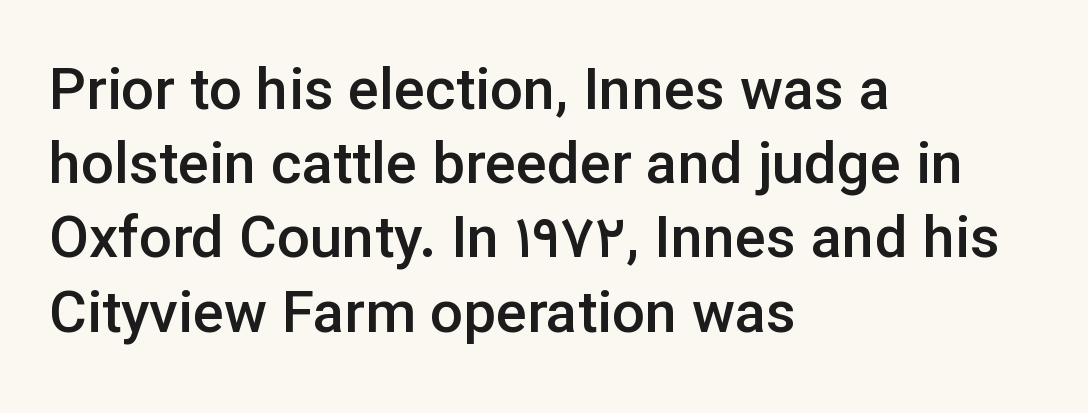
No feet cap the strokes, marking this as sans-serif type. A bit beefed up — I'd call it semibold rather than bold. Unlike italic type, these characters show no tilt at all. Where is the straight margin? On the left. Character widths vary here, with narrow letters taking less room than wide ones.
